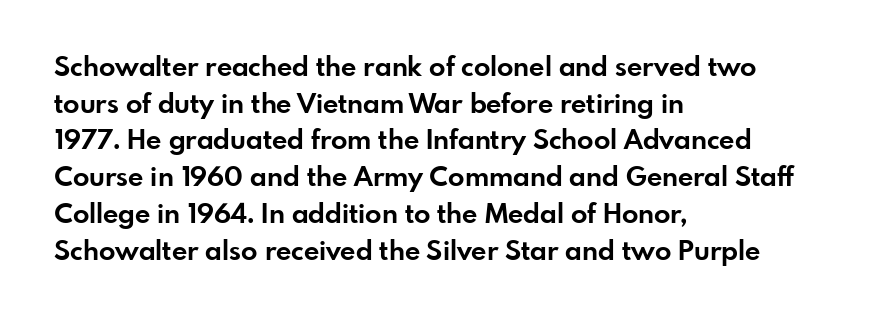
Casual observation: everything's shoved over to the left. Look at the tracking — it's just the regular setting, nothing added. The rendering uses a moderate line-height, typical for paragraphs. Decoration check: the copy has no underline. The face used here has the dense, thick strokes of a bold. The typography opts for an upright posture over an oblique one.
